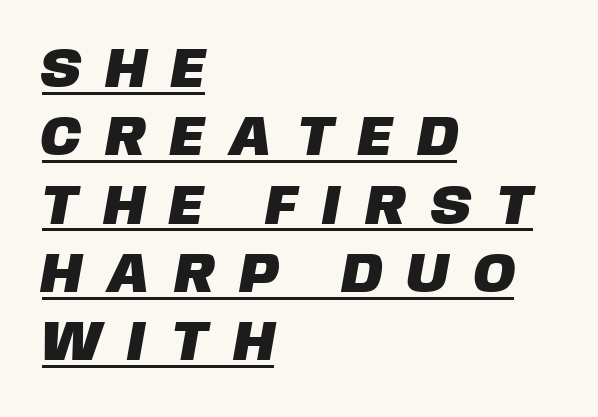
The image shows 56 px sans-serif type; set left-aligned, line spacing 1.22x, unusually wide letter spacing (+0.48 em), underlined; low stroke contrast and a large x-height.
